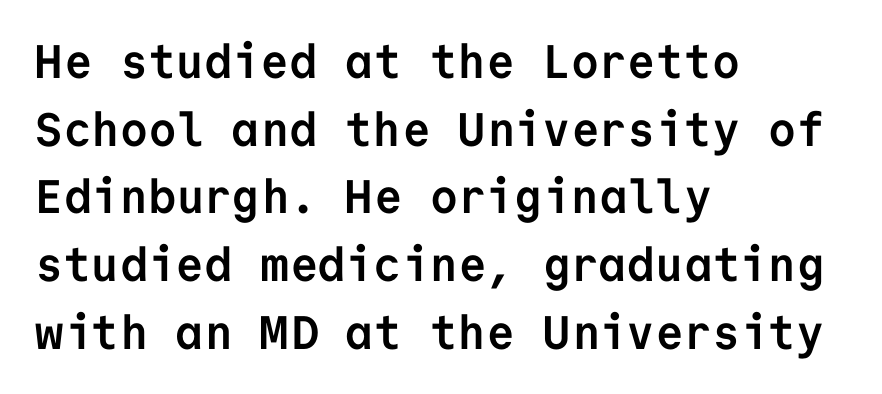
Q: Is the text bold? A: Yes.
Q: Is the text italic (slanted)? A: No, it is upright.
Q: Is the typeface a serif or a sans-serif typeface? A: Sans-serif.
Q: Is the text underlined? A: No.
Q: How is the paragraph aligned? A: Left-aligned.
Q: Is the spacing between letters normal or unusually wide? A: Normal.
Q: Is the spacing between lines tight, normal or loose? A: Normal.
Q: Width (condensed, normal, or wide)? A: Normal.
Q: Stroke contrast? A: Low.
Q: x-height? A: Medium.
Q: Monospaced? A: Yes.
